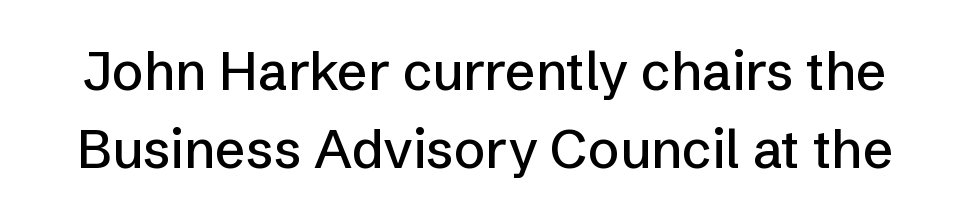
The image shows 53 px sans-serif type, upright; set normal line spacing (1.47x), normal letter spacing, not underlined; low stroke contrast and a medium x-height.
